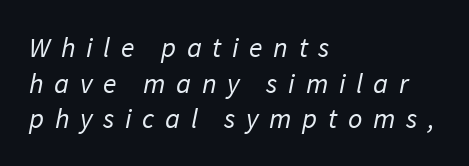
The image shows 28 px regular-weight sans-serif type; set left-aligned, normal line spacing (1.27x), unusually wide letter spacing (+0.38 em), not underlined; low stroke contrast and a medium x-height.
